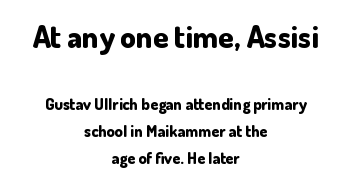
{"serif": "no", "italic": "no", "bold": "yes", "weight": "bold", "width": "normal", "stroke_contrast": "low", "x_height": "small", "monospaced": "no", "underline": "no", "align": "center", "line_spacing": "normal", "line_spacing_ratio": 1.68, "letter_spacing": "normal", "letter_spacing_em": 0.0, "larger_block": "first", "size_ratio": 1.94, "glyph_px": 31}
